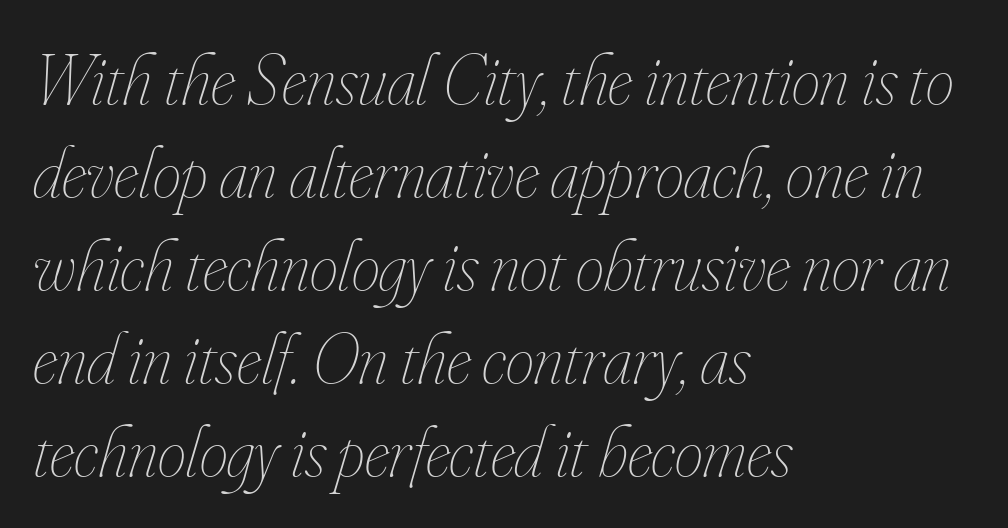
{"italic": "yes", "lean": "right", "slant_degrees": 16, "bold": "no", "weight": "thin", "width": "condensed", "stroke_contrast": "low", "x_height": "small", "monospaced": "no", "underline": "no", "align": "left", "line_spacing": "normal", "line_spacing_ratio": 1.29, "letter_spacing": "normal", "letter_spacing_em": 0.0, "glyph_px": 72}
